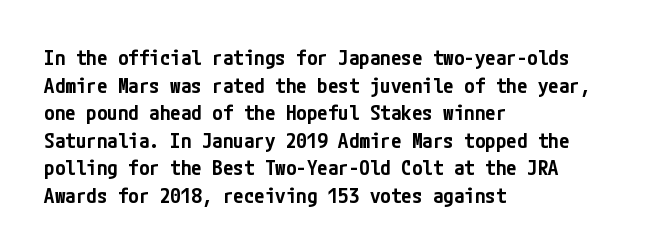
This sample uses plain, unmodified letter spacing. The foot of each line stays bare and open. The leading is moderate, giving the passage an even texture. A somewhat darkened texture: the type is semibold rather than bold.
